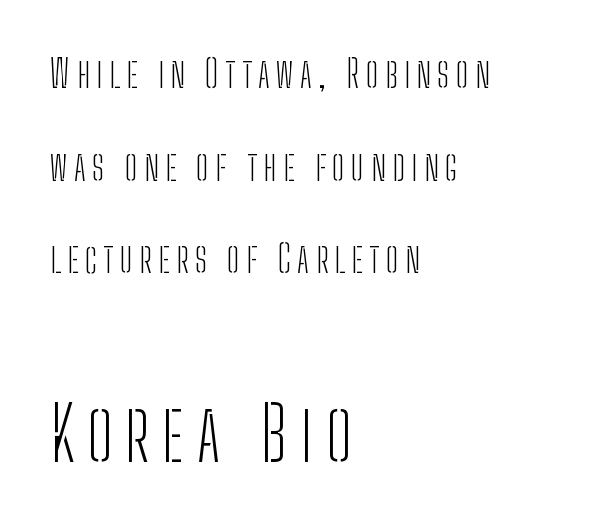
The image shows 75 px light, condensed sans-serif type, upright; set left-aligned, loose line spacing (2.44x), not underlined; the second (bottom) block is 1.97x larger; low stroke contrast and a medium x-height.
